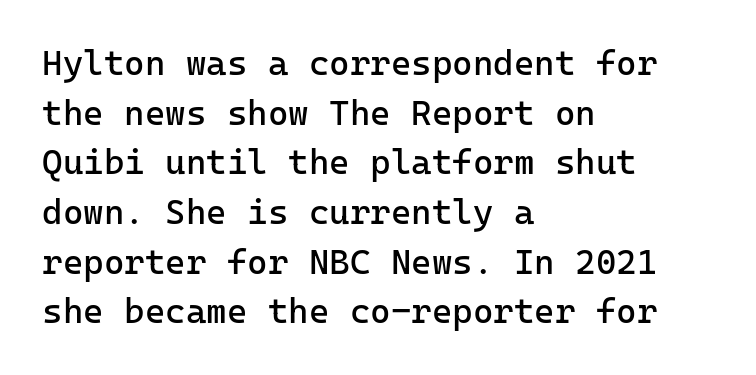
{"serif": "no", "italic": "no", "bold": "no", "weight": "regular", "width": "normal", "stroke_contrast": "low", "x_height": "medium", "underline": "no", "align": "left", "line_spacing": "normal", "line_spacing_ratio": 1.42, "letter_spacing": "normal", "letter_spacing_em": 0.0, "glyph_px": 35}
